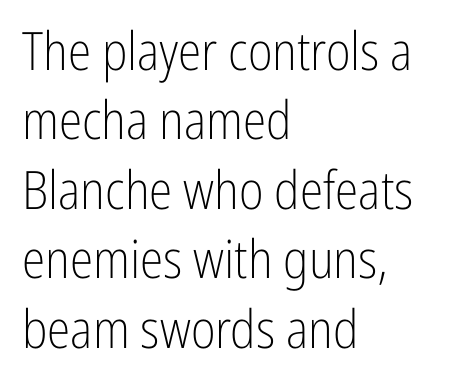
The image shows 53 px light, condensed sans-serif type, upright; set left-aligned, normal line spacing (1.31x), normal letter spacing, not underlined; low stroke contrast and a medium x-height.
